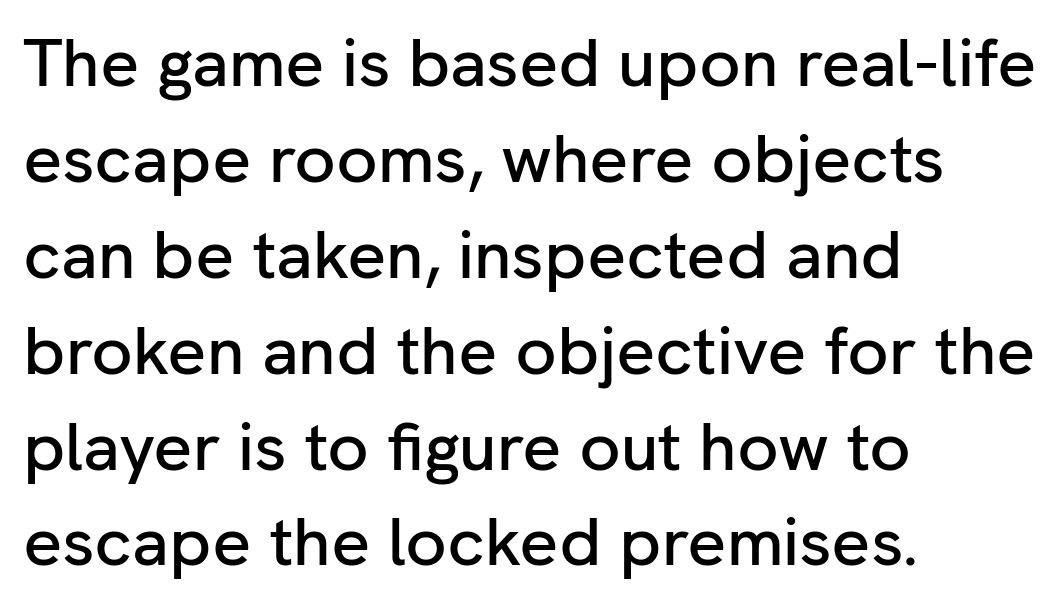
Q: Is the text italic (slanted)? A: No, it is upright.
Q: Is the typeface a serif or a sans-serif typeface? A: Sans-serif.
Q: Is the text underlined? A: No.
Q: How is the paragraph aligned? A: Left-aligned.
Q: Is the spacing between letters normal or unusually wide? A: Normal.
Q: Is the spacing between lines tight, normal or loose? A: Normal.
Q: Width (condensed, normal, or wide)? A: Normal.
Q: Stroke contrast? A: Low.
Q: x-height? A: Medium.
Q: Monospaced? A: No.
